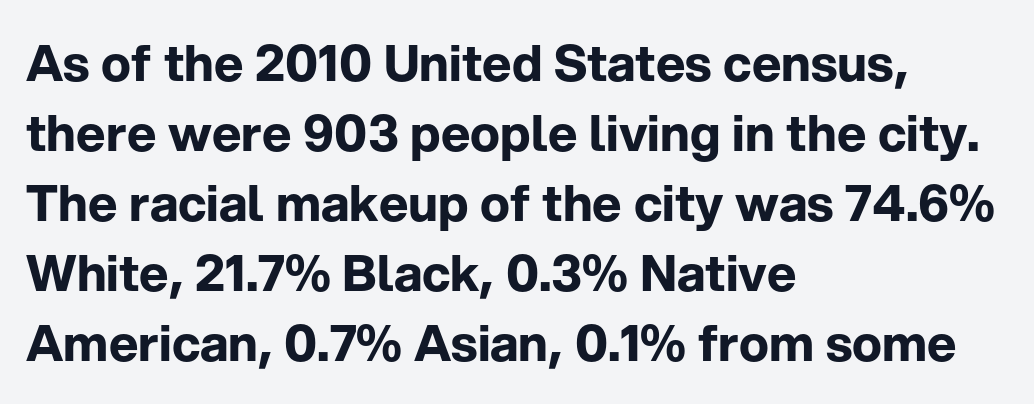
The image shows 50 px bold sans-serif type, upright; set left-aligned, normal line spacing (1.4x), normal letter spacing, not underlined; low stroke contrast and a medium x-height.
